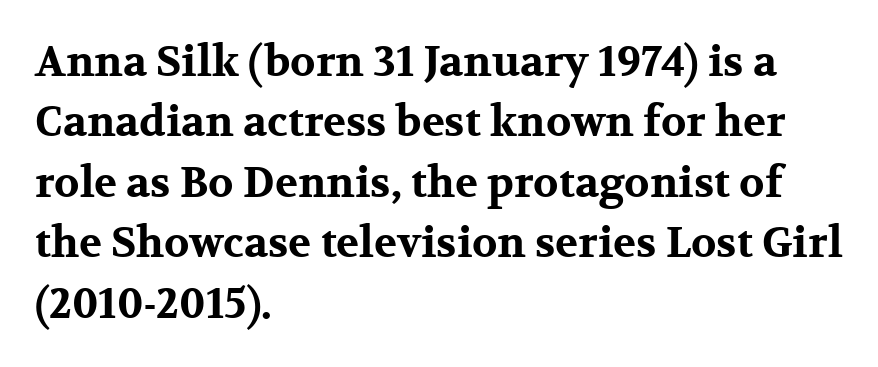
The letters advance in unequal steps, a hallmark of proportional type. The face used here is seriffed, in the tradition of book romans. Unlike italic type, these characters show no tilt at all. The block of text has a typical density, with ordinary space between rows. No extra tracking has been applied to these lines.
